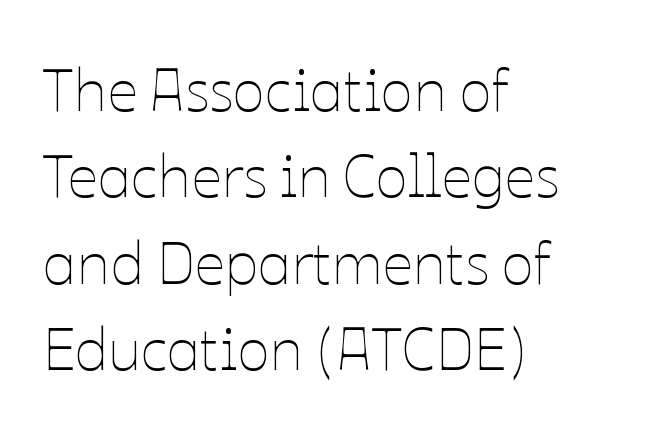
{"italic": "no", "bold": "no", "weight": "thin", "width": "normal", "stroke_contrast": "low", "x_height": "medium", "monospaced": "no", "underline": "no", "align": "left", "line_spacing": "normal", "line_spacing_ratio": 1.44, "letter_spacing": "normal", "letter_spacing_em": 0.0, "glyph_px": 60}
